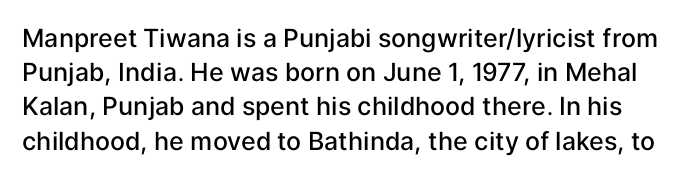
Q: Is the text bold? A: Semi-bold.
Q: Is the text italic (slanted)? A: No, it is upright.
Q: Is the text underlined? A: No.
Q: Is the spacing between letters normal or unusually wide? A: Normal.
Q: Is the spacing between lines tight, normal or loose? A: Normal.
